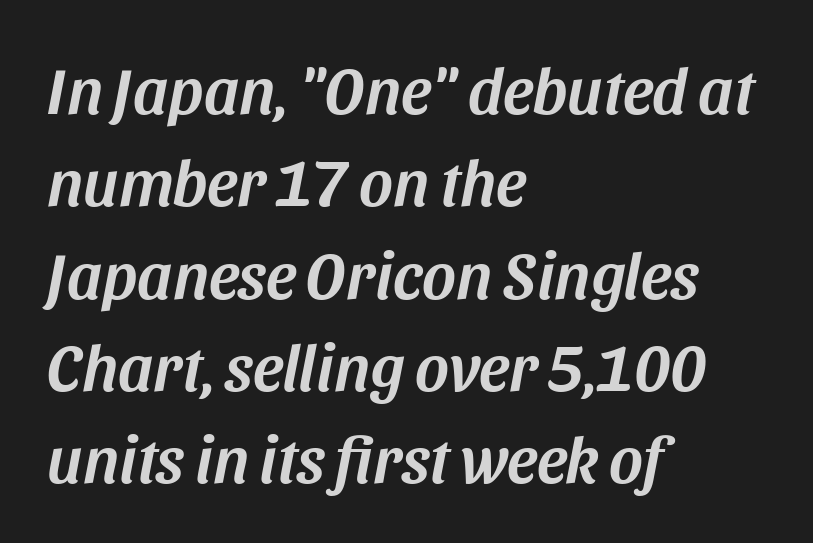
Q: Is the text italic (slanted)? A: Yes, it leans right by about 11 degrees.
Q: Is the text underlined? A: No.
Q: How is the paragraph aligned? A: Left-aligned.
Q: Is the spacing between letters normal or unusually wide? A: Normal.
Q: Is the spacing between lines tight, normal or loose? A: Normal.
Q: Width (condensed, normal, or wide)? A: Normal.
Q: Stroke contrast? A: Medium.
Q: x-height? A: Large.
Q: Monospaced? A: No.
